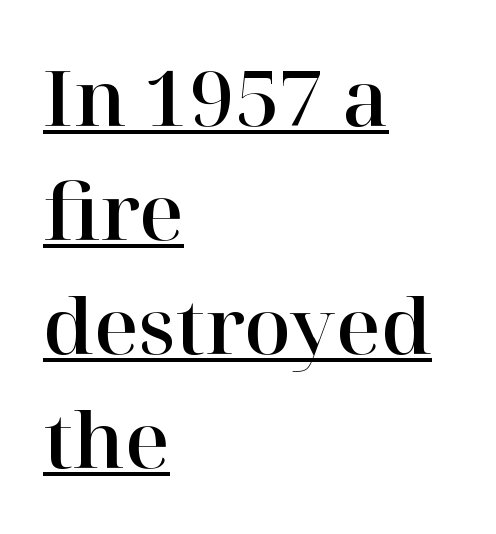
The image shows 77 px serif type, upright; set left-aligned, normal line spacing (1.48x), normal letter spacing, underlined; high stroke contrast and a medium x-height.
